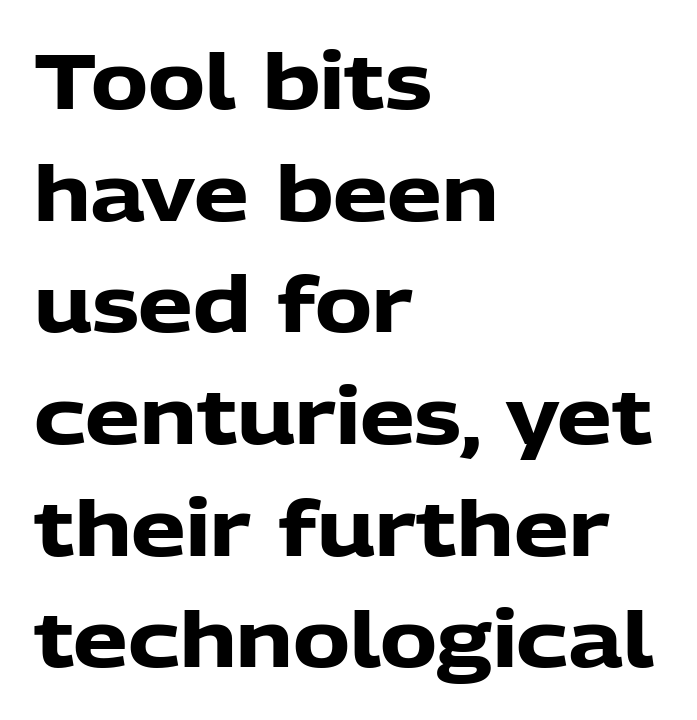
The image shows 77 px heavy sans-serif type, upright; set left-aligned, normal line spacing (1.45x), normal letter spacing, not underlined; low stroke contrast and a medium x-height.
